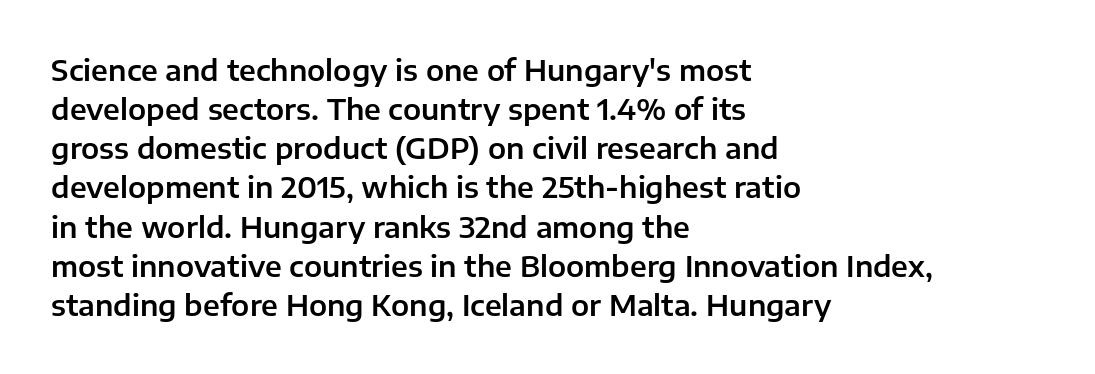
Nobody touched the tracking dial on this one. Words float on clear page, feet unadorned. The letters stand straight up with perfectly vertical stems. The face used here is proportionally spaced, like ordinary book or web type.
